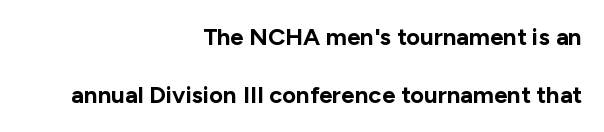
{"italic": "no", "bold": "yes", "underline": "no", "align": "right", "line_spacing": "loose", "line_spacing_ratio": 2.42, "letter_spacing": "normal", "letter_spacing_em": 0.0, "glyph_px": 24}
